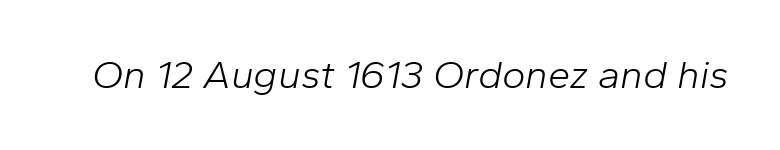
Compared with ordinary roman type, these characters are visibly tilted. How are the letters spaced? Ordinarily, with no added tracking. No heavy texture on the line: the type isn't bold. Here the designer chose a conventional face with non-uniform glyph widths. The baseline area is clear.
